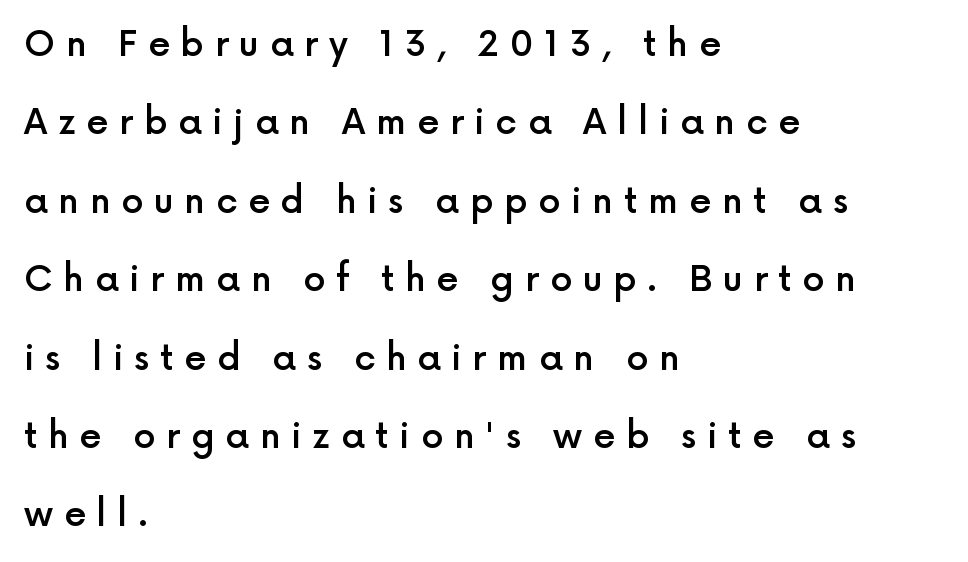
Q: Is the text bold? A: Semi-bold.
Q: Is the text italic (slanted)? A: No, it is upright.
Q: Is the typeface a serif or a sans-serif typeface? A: Sans-serif.
Q: Is the text underlined? A: No.
Q: How is the paragraph aligned? A: Left-aligned.
Q: Is the spacing between letters normal or unusually wide? A: Unusually wide.
Q: Is the spacing between lines tight, normal or loose? A: Loose.
Q: Width (condensed, normal, or wide)? A: Normal.
Q: x-height? A: Medium.
Q: Monospaced? A: No.
